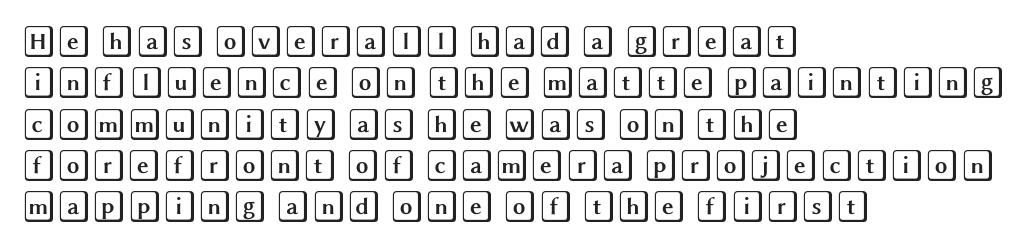
The image shows 32 px wide type, upright; set left-aligned, normal line spacing (1.29x), normal letter spacing, not underlined; a large x-height.
